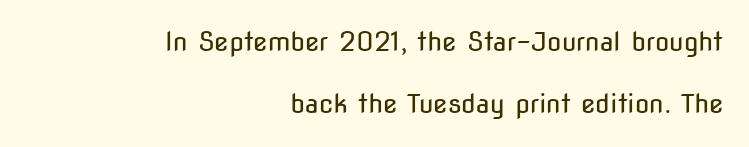
{"italic": "no", "bold": "no", "underline": "no", "align": "right", "line_spacing": "loose", "line_spacing_ratio": 2.4, "letter_spacing": "normal", "letter_spacing_em": 0.0, "glyph_px": 26}
